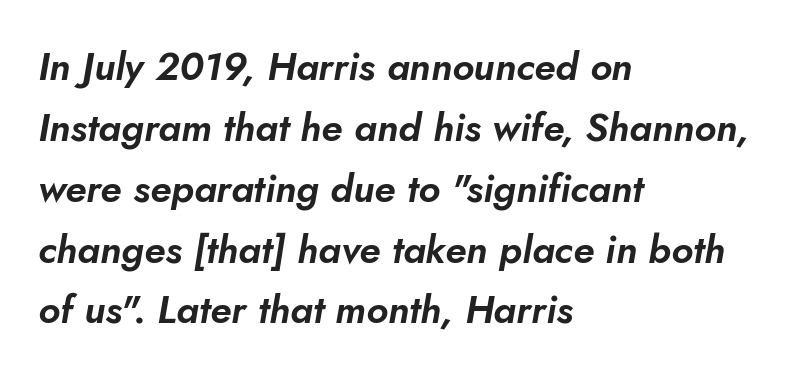
Compared with typical paragraphs, the rows here are spaced about the same. The rendering keeps characters at their native spacing. The letters advance in unequal steps, a hallmark of proportional type. Only glyphs here, with clear space below each row. Typeset ragged right — the left edge is the straight one.
